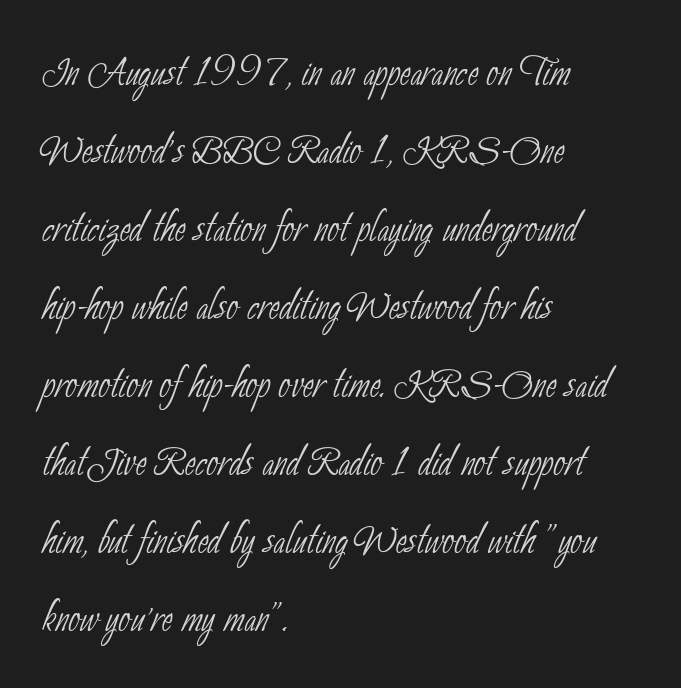
Q: Is the text bold? A: No.
Q: Is the typeface a serif or a sans-serif typeface? A: Sans-serif.
Q: Is the text underlined? A: No.
Q: How is the paragraph aligned? A: Left-aligned.
Q: Is the spacing between letters normal or unusually wide? A: Normal.
Q: Is the spacing between lines tight, normal or loose? A: Normal.
Q: Width (condensed, normal, or wide)? A: Condensed.
Q: Stroke contrast? A: Low.
Q: x-height? A: Small.
Q: Monospaced? A: No.
